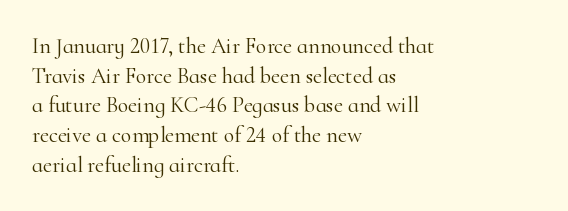
Q: Is the text bold? A: No.
Q: Is the text italic (slanted)? A: No, it is upright.
Q: Is the text underlined? A: No.
Q: How is the paragraph aligned? A: Left-aligned.
Q: Is the spacing between letters normal or unusually wide? A: Normal.
Q: Is the spacing between lines tight, normal or loose? A: Normal.
